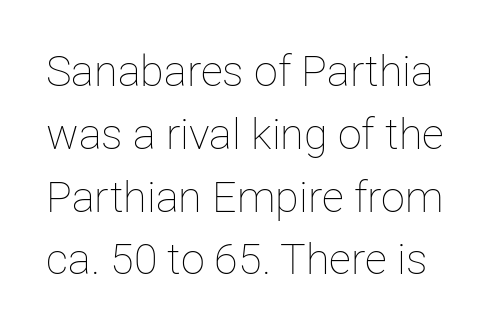
{"italic": "no", "bold": "no", "weight": "thin", "width": "normal", "stroke_contrast": "low", "x_height": "medium", "monospaced": "no", "underline": "no", "line_spacing": "normal", "line_spacing_ratio": 1.46, "letter_spacing": "normal", "letter_spacing_em": 0.0, "glyph_px": 43}
